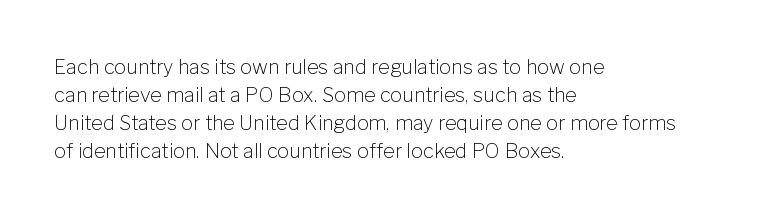
{"italic": "no", "bold": "no", "underline": "no", "align": "left", "line_spacing": "normal", "line_spacing_ratio": 1.4, "letter_spacing": "normal", "letter_spacing_em": 0.0, "glyph_px": 20}
